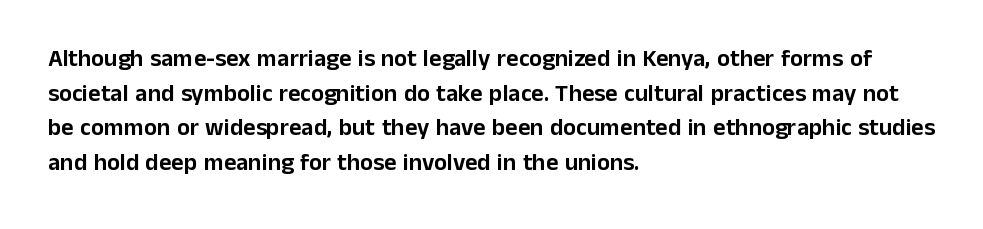
Q: Is the text italic (slanted)? A: No, it is upright.
Q: Is the text underlined? A: No.
Q: How is the paragraph aligned? A: Left-aligned.
Q: Is the spacing between letters normal or unusually wide? A: Normal.
Q: Is the spacing between lines tight, normal or loose? A: Normal.
